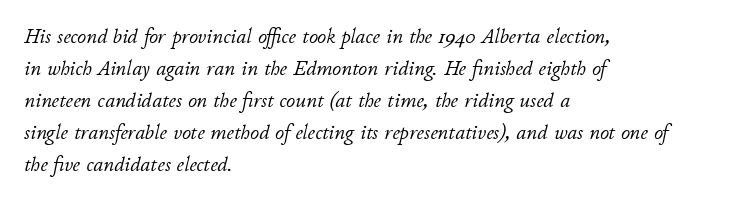
There is no visible air inserted between adjacent glyphs. An italicized treatment has been applied to the whole sample. Horizontally, the lines are justified to the leading edge only. Is the stroke heavy? The answer is a plain regular-or-lighter. The string is rendered with underlining switched off.
